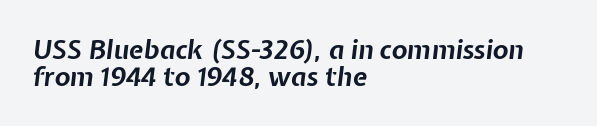
You can tell it's italic because the verticals aren't actually vertical. The passage shown stacks its lines with hardly any gap. Each word holds together tightly as a unit, with standard inter-letter gaps. Rule under the text: the space is simply empty. The rag falls on the right side of this text block. Emphasis by weight is at full strength: bold.
